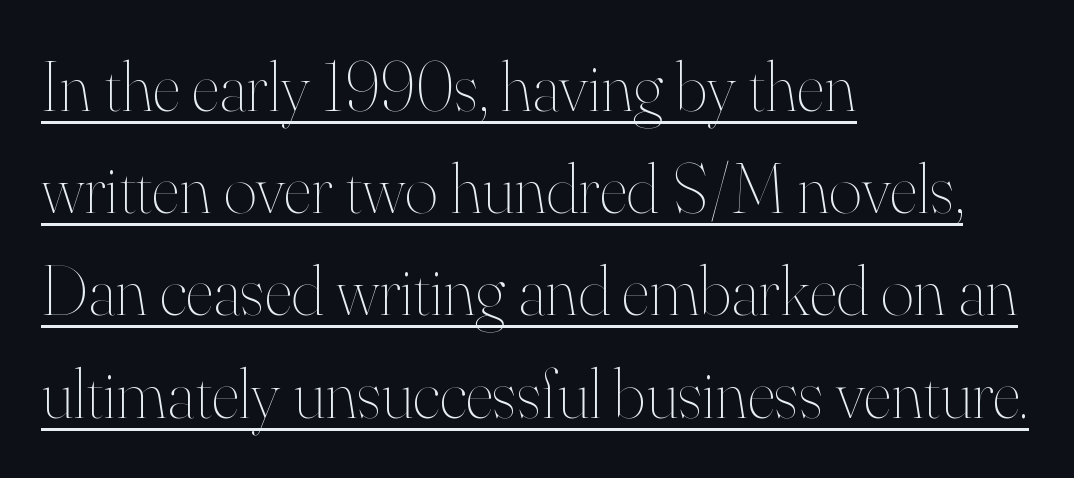
In terms of leading, this rendering sits right in the middle. Is this a fixed-width face? No — the glyphs have proportional, varying widths. A baseline rule has been typeset under these characters. In terms of letterspacing, this is plain default setting.
